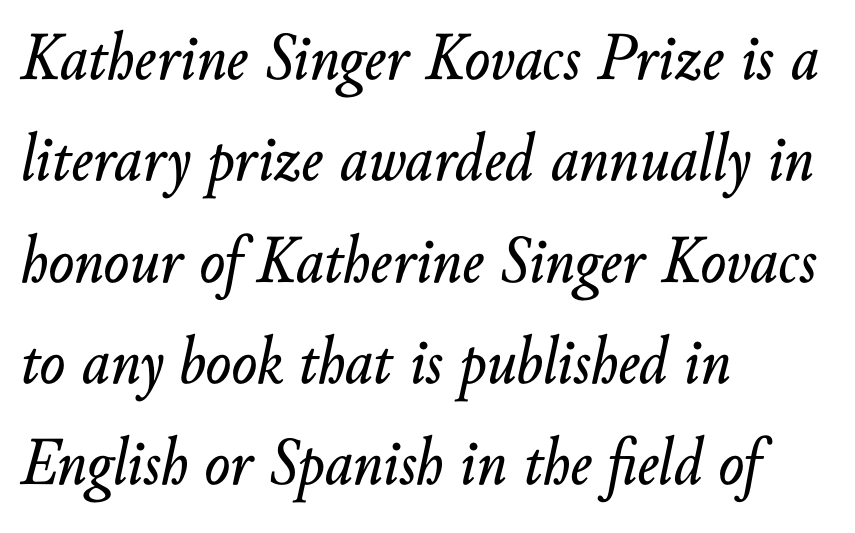
Q: Is the text italic (slanted)? A: Yes, it leans right by about 10 degrees.
Q: Is the text underlined? A: No.
Q: How is the paragraph aligned? A: Left-aligned.
Q: Is the spacing between letters normal or unusually wide? A: Normal.
Q: Is the spacing between lines tight, normal or loose? A: Normal.
Q: Width (condensed, normal, or wide)? A: Normal.
Q: Stroke contrast? A: Low.
Q: x-height? A: Small.
Q: Monospaced? A: No.
